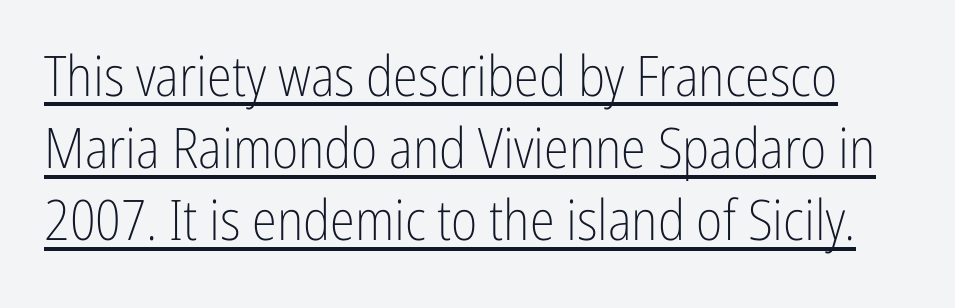
The image shows 56 px light, condensed sans-serif type, upright; set normal line spacing (1.29x), normal letter spacing, underlined; low stroke contrast and a medium x-height.
